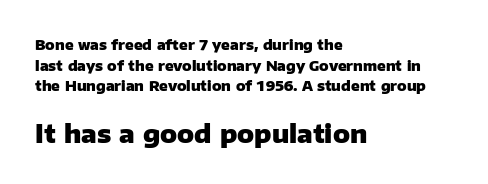
The image shows 25 px bold type, upright; set left-aligned, normal line spacing (1.47x), normal letter spacing, not underlined; the second (bottom) block is 1.79x larger.
